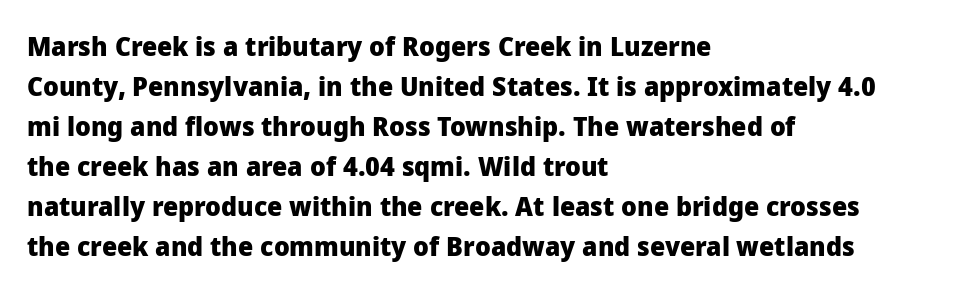
The image shows 27 px bold type, upright; set left-aligned, normal line spacing (1.48x), normal letter spacing, not underlined.
